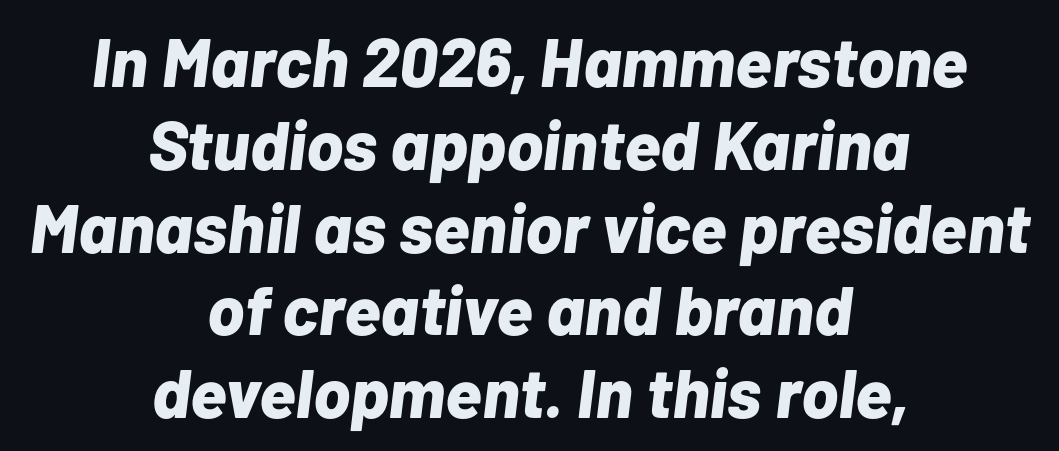
A typesetter would call this proportional, since set widths differ per character. Has an underline been added? It has not. Quick note: italic. As a designer I'd log this as weight 700, bold.
